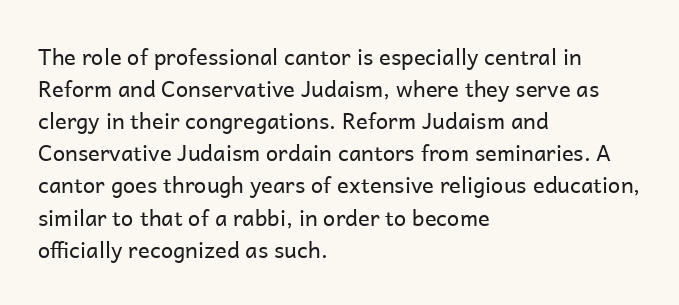
{"italic": "no", "bold": "no", "underline": "no", "align": "left", "line_spacing": "normal", "line_spacing_ratio": 1.46, "letter_spacing": "normal", "letter_spacing_em": 0.0, "glyph_px": 22}
